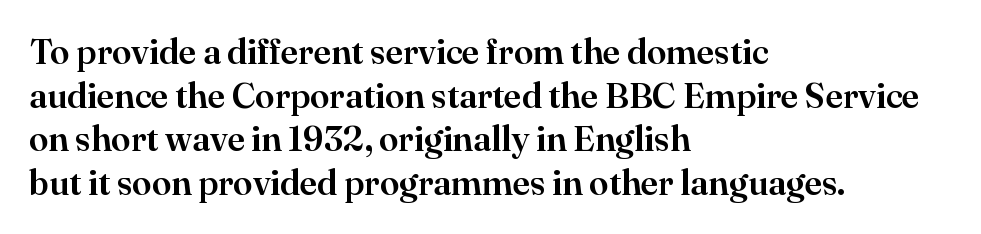
What kind of face is this? One with serifs. Anything drawn beneath the words? Only blank space. Spacing between characters is what you'd get straight out of the box. Posture: vertical. A typesetter would call this proportional, since set widths differ per character.
